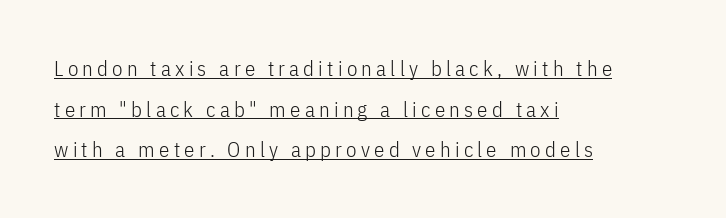
{"italic": "no", "bold": "no", "underline": "yes", "align": "left", "line_spacing": "loose", "line_spacing_ratio": 1.93, "letter_spacing": "wide", "letter_spacing_em": 0.2, "glyph_px": 21}
